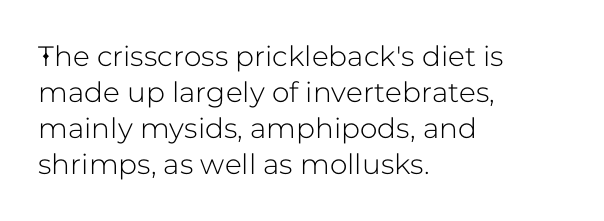
The image shows 28 px sans-serif type, upright; set left-aligned, normal line spacing (1.29x), normal letter spacing, not underlined; low stroke contrast and a medium x-height.
